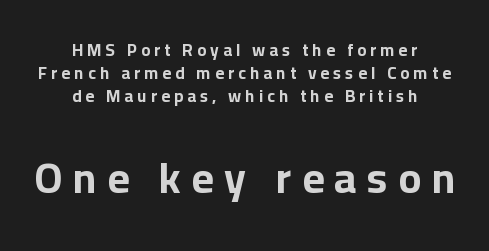
The glyphs are unaccompanied by any horizontal stroke below them. These lines were composed using upright roman letters. The block of text has a typical density, with ordinary space between rows. In terms of letterspacing, this is a distinctly airy, spread setting. Typographic density is high because the face is bold. I'd call this a sans setting — the letters go barefoot.
